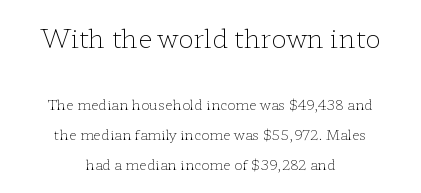
Q: Is the text bold? A: No.
Q: Is the text italic (slanted)? A: No, it is upright.
Q: Is the text underlined? A: No.
Q: How is the paragraph aligned? A: Centered.
Q: Is the spacing between letters normal or unusually wide? A: Normal.
Q: Is the spacing between lines tight, normal or loose? A: Loose.
Q: Which block of text is set in a larger size, the first (top) or the second (bottom)? A: The first (top) one.
